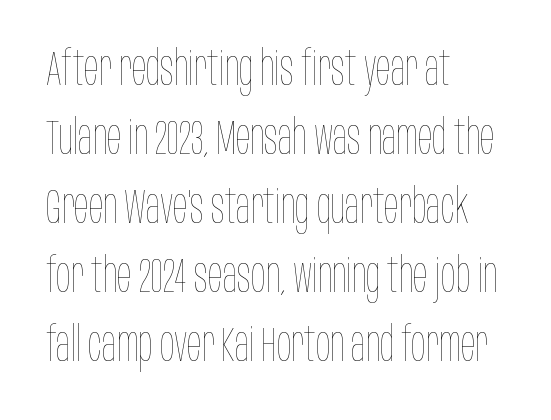
The image shows 48 px thin, condensed type, upright; set left-aligned, normal line spacing (1.44x), normal letter spacing, not underlined; low stroke contrast and a large x-height.
